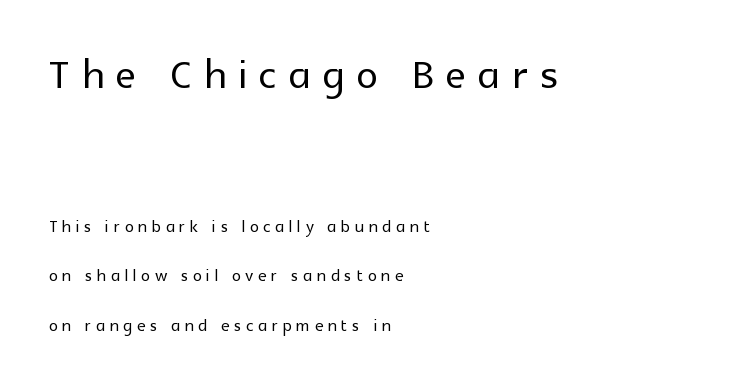
Q: Is the text italic (slanted)? A: No, it is upright.
Q: Is the typeface a serif or a sans-serif typeface? A: Sans-serif.
Q: Is the text underlined? A: No.
Q: How is the paragraph aligned? A: Left-aligned.
Q: Is the spacing between letters normal or unusually wide? A: Unusually wide.
Q: Is the spacing between lines tight, normal or loose? A: Loose.
Q: Which block of text is set in a larger size, the first (top) or the second (bottom)? A: The first (top) one.
Q: Width (condensed, normal, or wide)? A: Normal.
Q: x-height? A: Medium.
Q: Monospaced? A: No.
